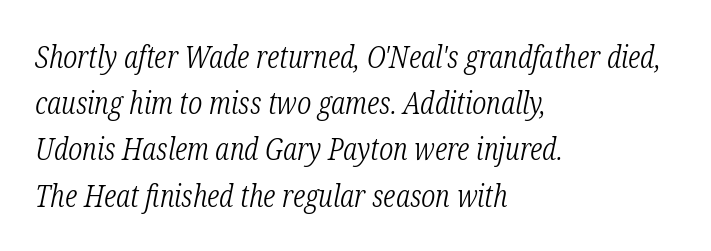
The glyphs are unaccompanied by any horizontal stroke below them. A typesetter would call this leading conventional body-copy spacing. The rendering uses natural spacing where letterforms have individual widths. Short and long lines alike share a common starting point at left. Old-style or modern, the face here clearly has serifs. A typesetter would mark this as italic.
